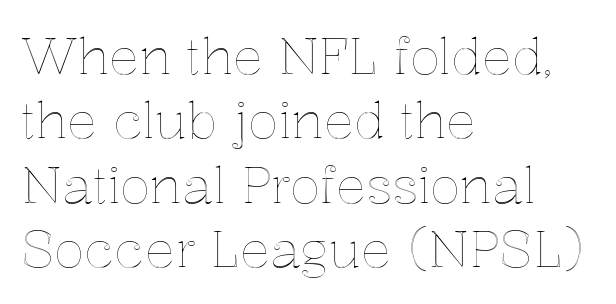
{"italic": "no", "width": "normal", "x_height": "medium", "monospaced": "no", "underline": "no", "align": "left", "line_spacing": "normal", "line_spacing_ratio": 1.29, "letter_spacing": "normal", "letter_spacing_em": 0.0, "glyph_px": 50}
